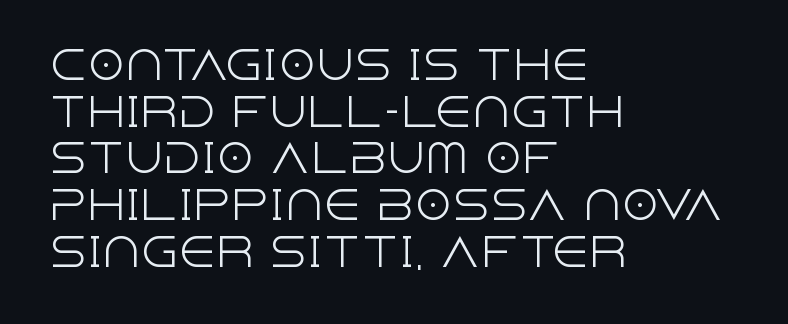
{"serif": "no", "italic": "no", "bold": "no", "weight": "light", "width": "normal", "x_height": "large", "monospaced": "no", "underline": "no", "align": "left", "line_spacing_ratio": 1.23, "letter_spacing": "normal", "letter_spacing_em": 0.0, "glyph_px": 38}
